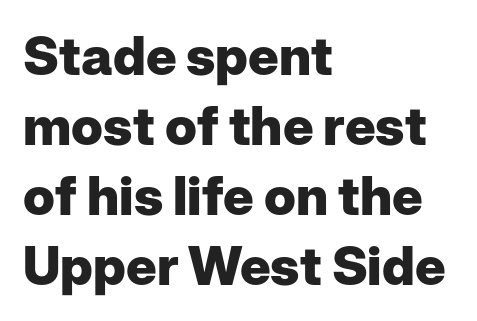
Q: Is the text bold? A: Yes.
Q: Is the text italic (slanted)? A: No, it is upright.
Q: Is the typeface a serif or a sans-serif typeface? A: Sans-serif.
Q: Is the text underlined? A: No.
Q: How is the paragraph aligned? A: Left-aligned.
Q: Is the spacing between letters normal or unusually wide? A: Normal.
Q: Is the spacing between lines tight, normal or loose? A: Normal.
Q: Width (condensed, normal, or wide)? A: Normal.
Q: Stroke contrast? A: Low.
Q: x-height? A: Medium.
Q: Monospaced? A: No.
